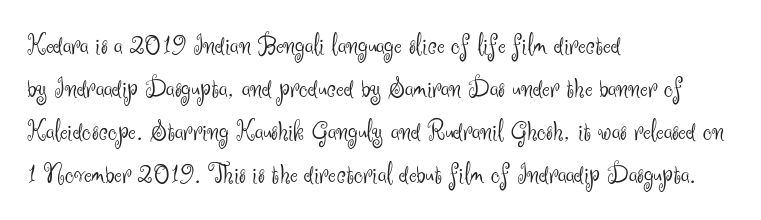
The image shows 29 px light sans-serif type, upright; set left-aligned, normal line spacing (1.48x), normal letter spacing, not underlined; medium stroke contrast and a small x-height.
